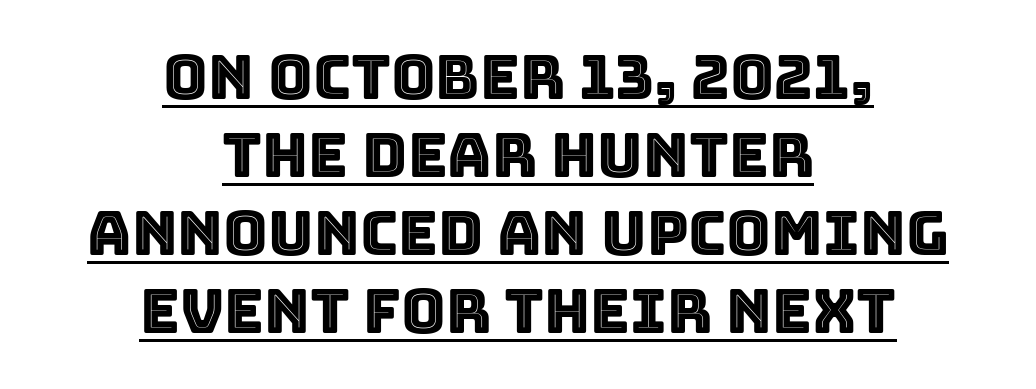
{"italic": "no", "width": "normal", "x_height": "large", "monospaced": "no", "underline": "yes", "align": "center", "line_spacing": "normal", "line_spacing_ratio": 1.28, "letter_spacing": "normal", "letter_spacing_em": 0.0, "glyph_px": 61}
